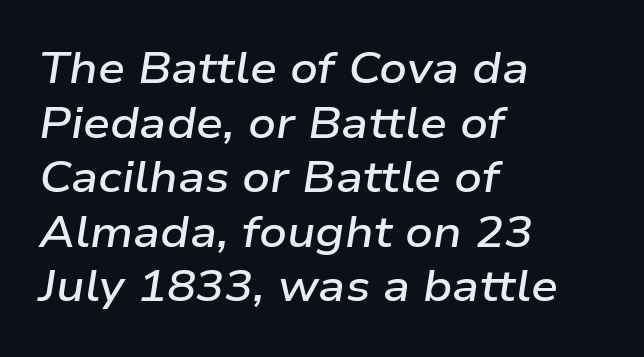
If you drew a line through each stem, it would be angled. Descenders hang freely into open space. Horizontal bands of white between lines are of average thickness. Proportional: the letters do not fall into vertical columns.
